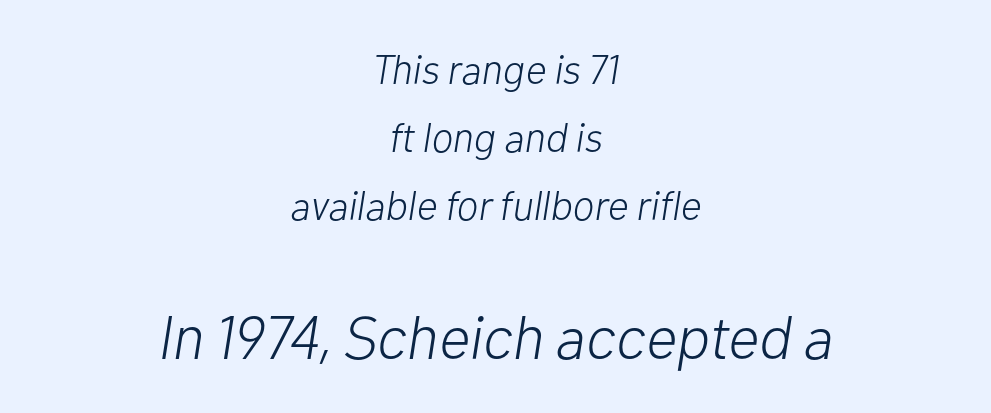
Q: Is the text bold? A: No.
Q: Is the text italic (slanted)? A: Yes, it leans right by about 10 degrees.
Q: Is the text underlined? A: No.
Q: How is the paragraph aligned? A: Centered.
Q: Is the spacing between letters normal or unusually wide? A: Normal.
Q: Is the spacing between lines tight, normal or loose? A: Normal.
Q: Which block of text is set in a larger size, the first (top) or the second (bottom)? A: The second (bottom) one.
Q: Width (condensed, normal, or wide)? A: Normal.
Q: Stroke contrast? A: Low.
Q: x-height? A: Medium.
Q: Monospaced? A: No.
